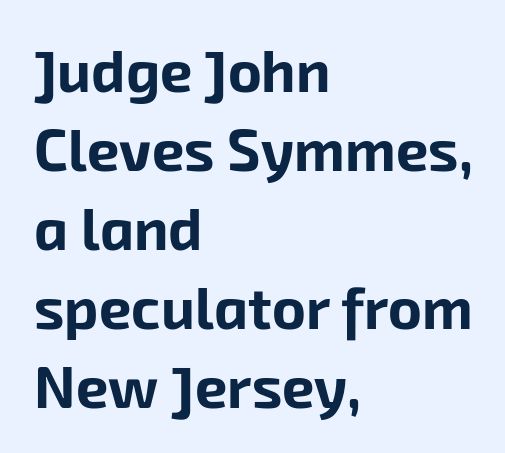
Q: Is the text bold? A: Yes.
Q: Is the typeface a serif or a sans-serif typeface? A: Sans-serif.
Q: Is the text underlined? A: No.
Q: How is the paragraph aligned? A: Left-aligned.
Q: Is the spacing between letters normal or unusually wide? A: Normal.
Q: Is the spacing between lines tight, normal or loose? A: Normal.
Q: Width (condensed, normal, or wide)? A: Normal.
Q: Stroke contrast? A: Low.
Q: x-height? A: Medium.
Q: Monospaced? A: No.
